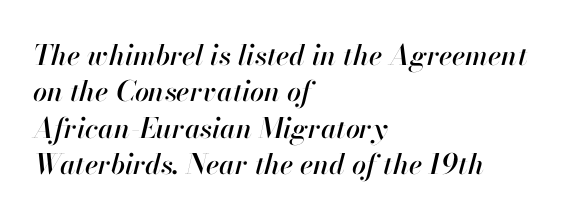
{"italic": "yes", "lean": "right", "slant_degrees": 13, "width": "normal", "stroke_contrast": "high", "x_height": "small", "monospaced": "no", "underline": "no", "align": "left", "line_spacing": "normal", "line_spacing_ratio": 1.3, "letter_spacing": "normal", "letter_spacing_em": 0.0, "glyph_px": 28}
